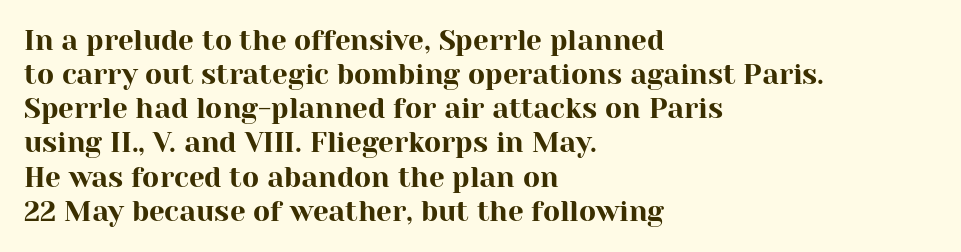
Q: Is the text italic (slanted)? A: No, it is upright.
Q: Is the typeface a serif or a sans-serif typeface? A: Serif.
Q: Is the text underlined? A: No.
Q: How is the paragraph aligned? A: Left-aligned.
Q: Is the spacing between letters normal or unusually wide? A: Normal.
Q: Width (condensed, normal, or wide)? A: Normal.
Q: Stroke contrast? A: High.
Q: x-height? A: Medium.
Q: Monospaced? A: No.
